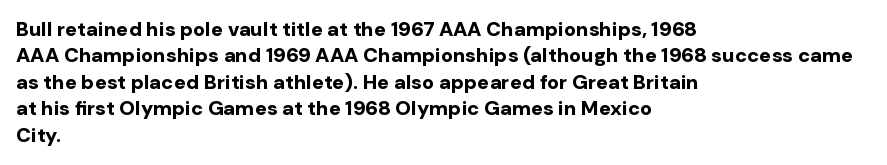
No extra tracking has been applied to these lines. The font is running at its bold setting. Students, observe: this is what conventionally led text looks like. Ascenders rise straight up at ninety degrees.
